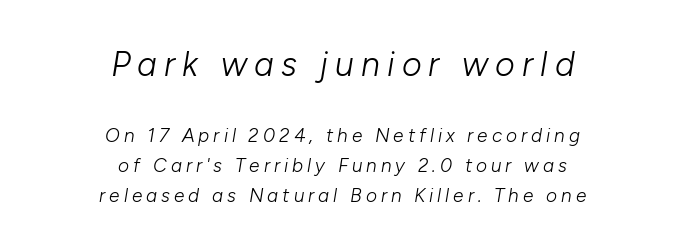
{"italic": "yes", "lean": "right", "slant_degrees": 10, "bold": "no", "weight": "light", "width": "normal", "stroke_contrast": "low", "x_height": "medium", "monospaced": "no", "underline": "no", "align": "center", "line_spacing": "normal", "line_spacing_ratio": 1.56, "letter_spacing": "wide", "letter_spacing_em": 0.21, "larger_block": "first", "size_ratio": 1.79, "glyph_px": 34}
